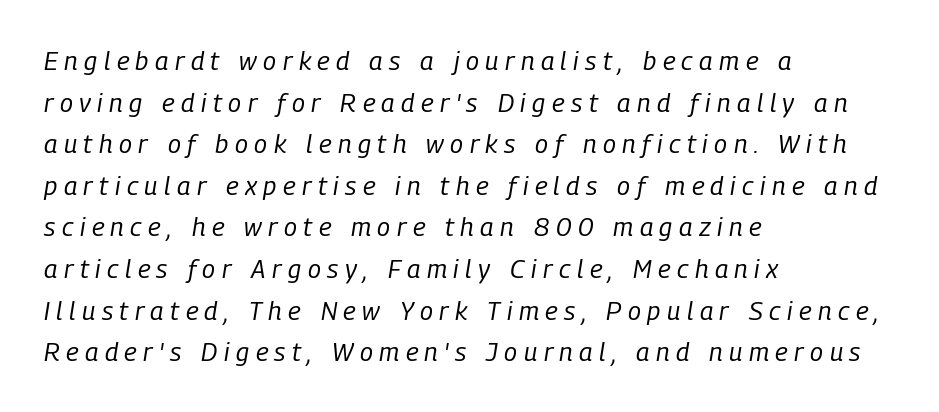
Q: Is the text bold? A: No.
Q: Is the text italic (slanted)? A: Yes, it leans right by about 9 degrees.
Q: Is the text underlined? A: No.
Q: How is the paragraph aligned? A: Left-aligned.
Q: Is the spacing between letters normal or unusually wide? A: Unusually wide.
Q: Is the spacing between lines tight, normal or loose? A: Normal.
